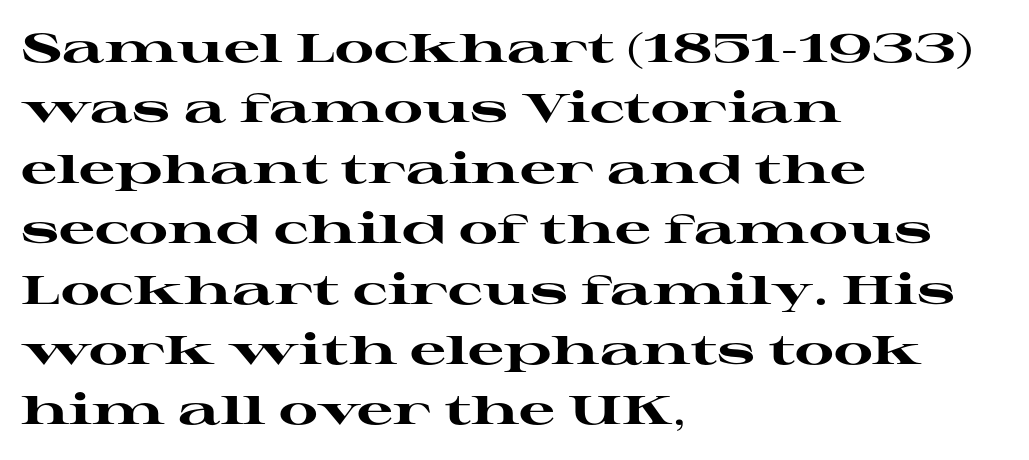
The image shows 40 px heavy, wide serif type, upright; set left-aligned, normal line spacing (1.51x), normal letter spacing, not underlined; high stroke contrast and a medium x-height.
